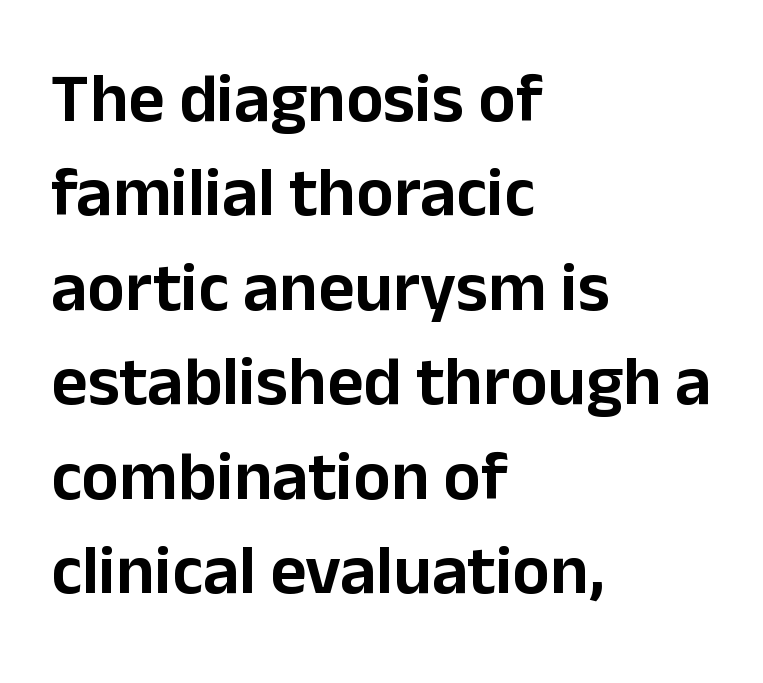
Reading down the block, your eye returns to a fixed left position each line. The rendering uses natural spacing where letterforms have individual widths. These lines sit exactly where default settings would place them. How are the letters spaced? Ordinarily, with no added tracking.
